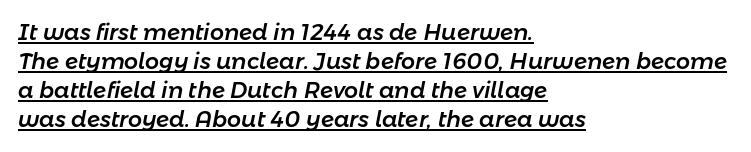
If you drew a line through each stem, it would be angled. Compared with typical paragraphs, the rows here are spaced about the same. Words appear dense and cohesive because spacing is normal. The string is rendered with underlining switched on. Line starts are locked; line ends wander.
